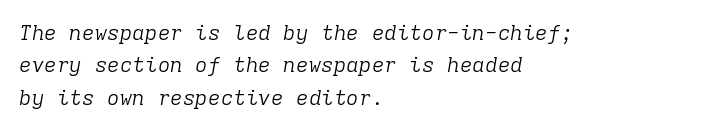
{"italic": "yes", "lean": "right", "slant_degrees": 9, "bold": "no", "underline": "no", "align": "left", "line_spacing": "normal", "line_spacing_ratio": 1.54, "letter_spacing": "normal", "letter_spacing_em": 0.0, "glyph_px": 21}
